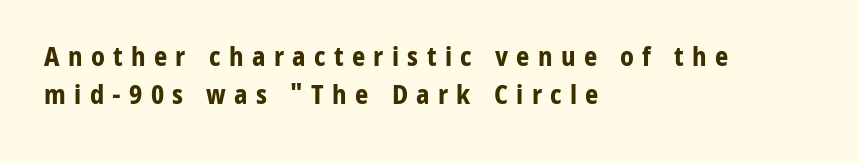
Descenders are the only things crossing below the line. Does the weight exceed regular? Yes, all the way to bold. This sample is left-justified, so line endings fall wherever the words run out. Honestly, the row spacing looks completely unremarkable. Is the letter spacing exaggerated? Yes — the characters are pushed far apart. Notice how the stems are strictly vertical — no italics here.
